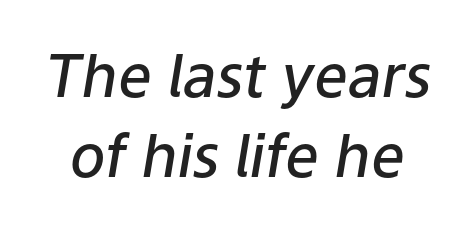
The image shows 59 px semibold type, italic (leaning right); set normal line spacing (1.35x), normal letter spacing, not underlined; low stroke contrast and a medium x-height.
